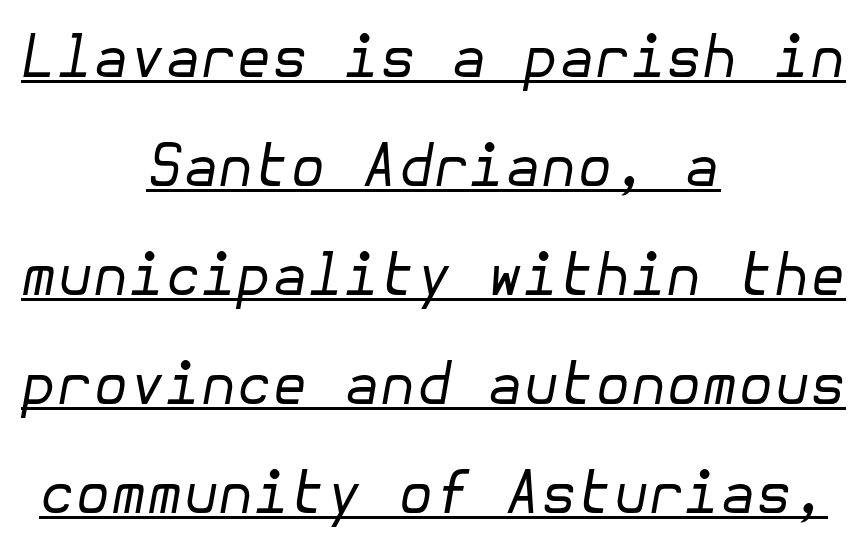
Q: Is the text bold? A: No.
Q: Is the text italic (slanted)? A: Yes, it leans right by about 10 degrees.
Q: Is the text underlined? A: Yes.
Q: How is the paragraph aligned? A: Centered.
Q: Is the spacing between letters normal or unusually wide? A: Normal.
Q: Width (condensed, normal, or wide)? A: Normal.
Q: Stroke contrast? A: Low.
Q: x-height? A: Medium.
